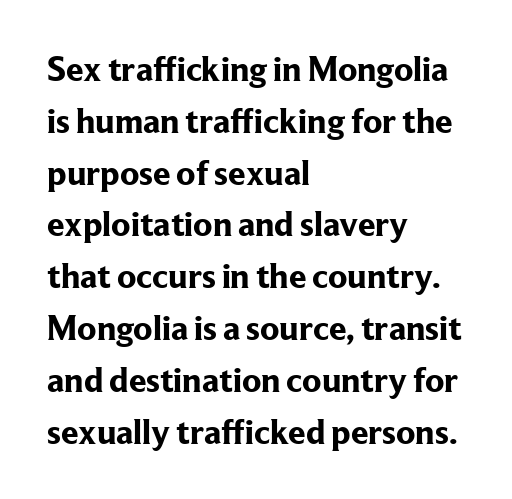
Q: Is the text bold? A: Yes.
Q: Is the text italic (slanted)? A: No, it is upright.
Q: Is the typeface a serif or a sans-serif typeface? A: Serif.
Q: Is the text underlined? A: No.
Q: How is the paragraph aligned? A: Left-aligned.
Q: Is the spacing between letters normal or unusually wide? A: Normal.
Q: Is the spacing between lines tight, normal or loose? A: Normal.
Q: Width (condensed, normal, or wide)? A: Normal.
Q: Stroke contrast? A: Low.
Q: x-height? A: Medium.
Q: Monospaced? A: No.
